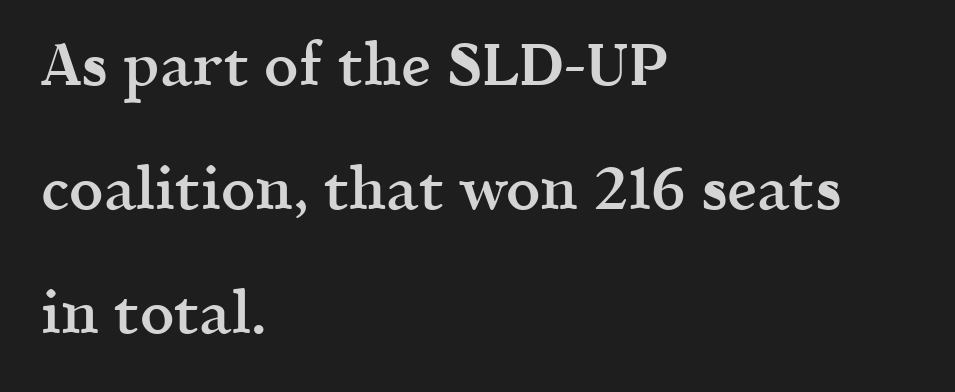
A typesetter would call this proportional, since set widths differ per character. The designer went with a serif here, giving each stem small feet. This sample is left-justified, so line endings fall wherever the words run out. Words appear dense and cohesive because spacing is normal. It's the straight-up-and-down kind of type. Does the leading feel generous? Absolutely, it's lavish.
